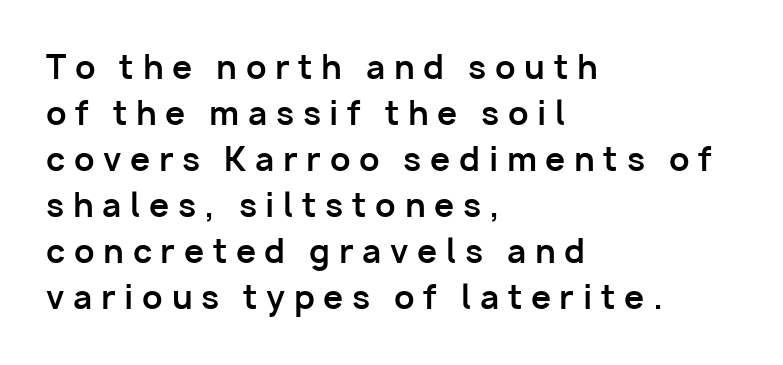
The font is running at its bold setting. Caption: multi-line text, flush left, ragged right. Check the space under the baseline: it is left empty. Notice how the stems are strictly vertical — no italics here. The horizontal fit of the characters is loose and conspicuously gappy.
